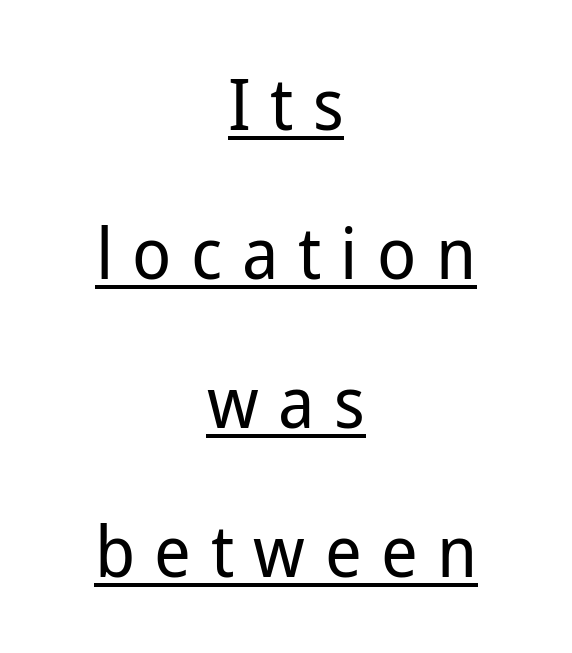
Q: Is the text bold? A: No.
Q: Is the text italic (slanted)? A: No, it is upright.
Q: Is the typeface a serif or a sans-serif typeface? A: Sans-serif.
Q: Is the text underlined? A: Yes.
Q: How is the paragraph aligned? A: Centered.
Q: Is the spacing between letters normal or unusually wide? A: Unusually wide.
Q: Is the spacing between lines tight, normal or loose? A: Loose.
Q: Width (condensed, normal, or wide)? A: Normal.
Q: Stroke contrast? A: Low.
Q: x-height? A: Medium.
Q: Monospaced? A: No.
